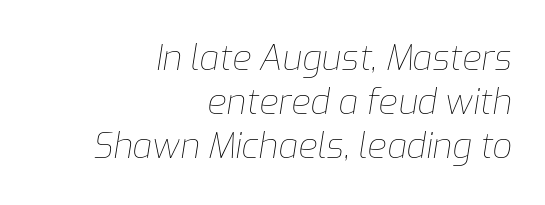
Tall strokes in this sample are angled rather than plumb. Inter-character spacing is left at the font's built-in metrics. Quick note: underline off. Do the characters align in a grid? No, the font is proportional.
